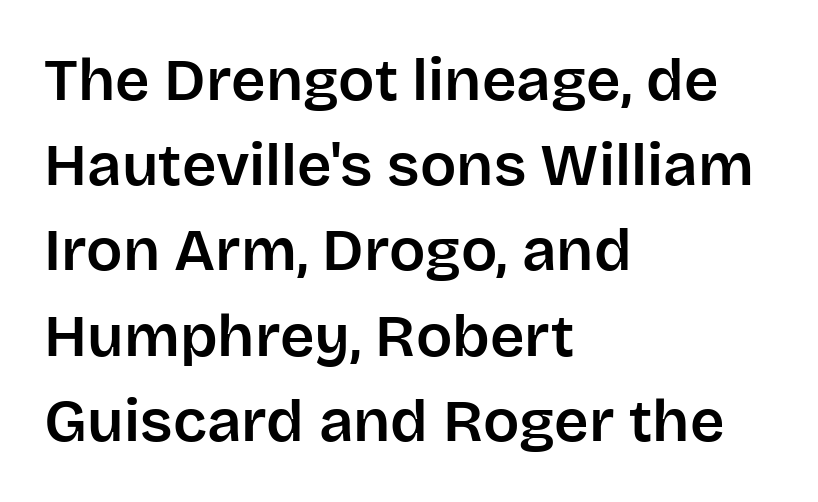
{"serif": "no", "italic": "no", "width": "normal", "stroke_contrast": "low", "x_height": "large", "monospaced": "no", "underline": "no", "align": "left", "line_spacing": "normal", "line_spacing_ratio": 1.42, "letter_spacing": "normal", "letter_spacing_em": 0.0, "glyph_px": 60}
